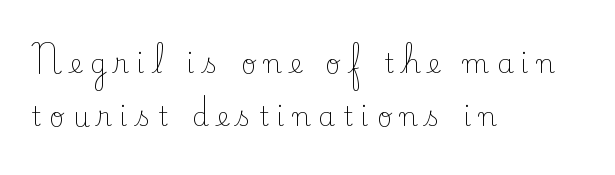
Q: Is the text bold? A: No.
Q: Is the text italic (slanted)? A: No, it is upright.
Q: Is the text underlined? A: No.
Q: How is the paragraph aligned? A: Left-aligned.
Q: Is the spacing between letters normal or unusually wide? A: Unusually wide.
Q: Is the spacing between lines tight, normal or loose? A: Loose.
